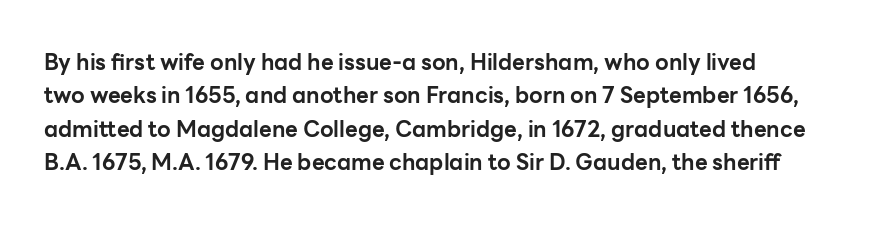
{"italic": "no", "bold": "yes", "underline": "no", "align": "left", "line_spacing": "normal", "line_spacing_ratio": 1.52, "letter_spacing": "normal", "letter_spacing_em": 0.0, "glyph_px": 22}
